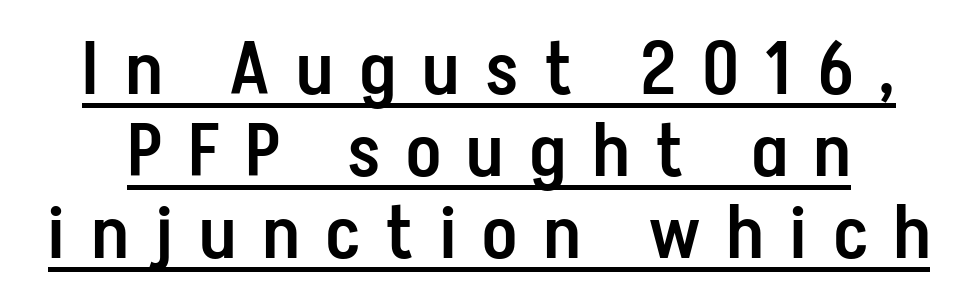
Q: Is the text bold? A: Semi-bold.
Q: Is the text italic (slanted)? A: No, it is upright.
Q: Is the typeface a serif or a sans-serif typeface? A: Sans-serif.
Q: Is the text underlined? A: Yes.
Q: Is the spacing between letters normal or unusually wide? A: Unusually wide.
Q: Is the spacing between lines tight, normal or loose? A: Tight.
Q: Width (condensed, normal, or wide)? A: Condensed.
Q: Stroke contrast? A: Low.
Q: x-height? A: Medium.
Q: Monospaced? A: No.
